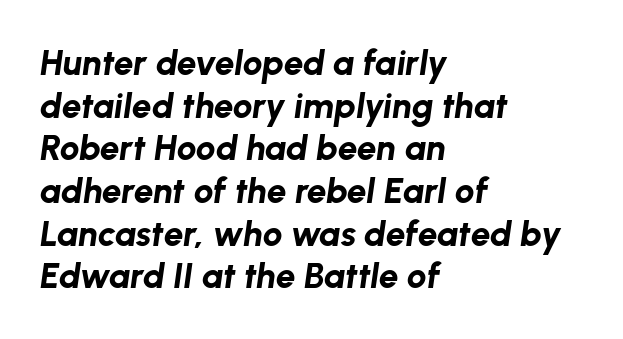
The gap between lines stays unmarked. Varying glyph widths throughout — classic text-font behaviour. The setting favours the left margin, as ordinary paragraphs usually do. There's an unmistakable incline to the writing here. Default kerning and tracking; the words read as compact shapes.
